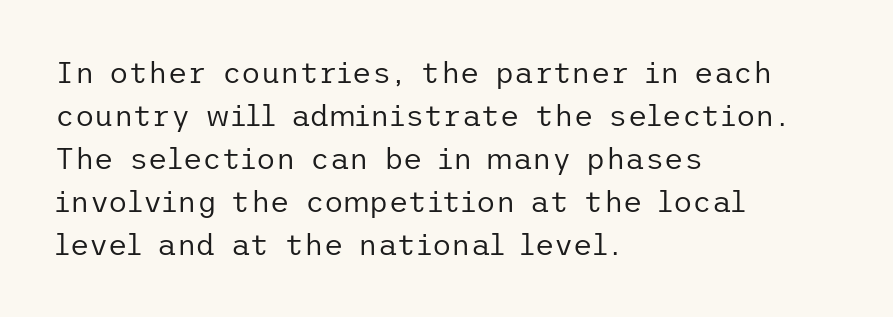
The image shows 30 px regular-weight sans-serif type, upright; set left-aligned, normal line spacing (1.43x), normal letter spacing, not underlined; low stroke contrast and a medium x-height.
